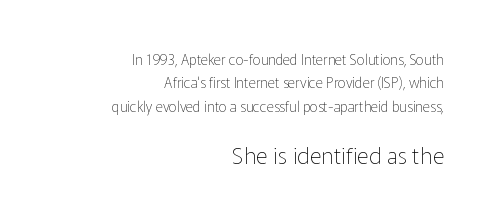
Lines of text with bare space underneath. Here the second block reads like a headline and the first like body copy. Posture: vertical. In terms of letterspacing, this is plain default setting. One-word summary of the alignment: right.
